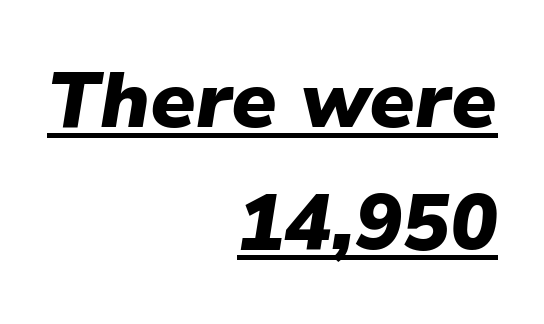
The image shows 79 px heavy type, italic (leaning right); set right-aligned, normal line spacing (1.54x), normal letter spacing, underlined; low stroke contrast and a medium x-height.
